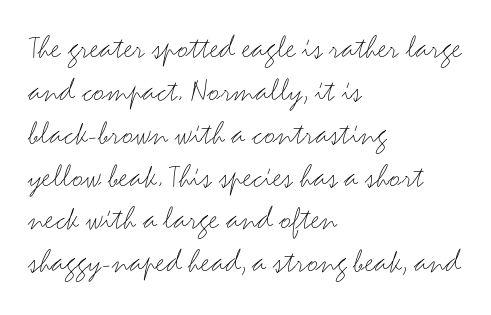
{"serif": "no", "bold": "no", "weight": "light", "width": "wide", "stroke_contrast": "medium", "x_height": "small", "monospaced": "no", "underline": "no", "align": "left", "line_spacing": "normal", "line_spacing_ratio": 1.26, "letter_spacing": "normal", "letter_spacing_em": 0.0, "glyph_px": 34}
